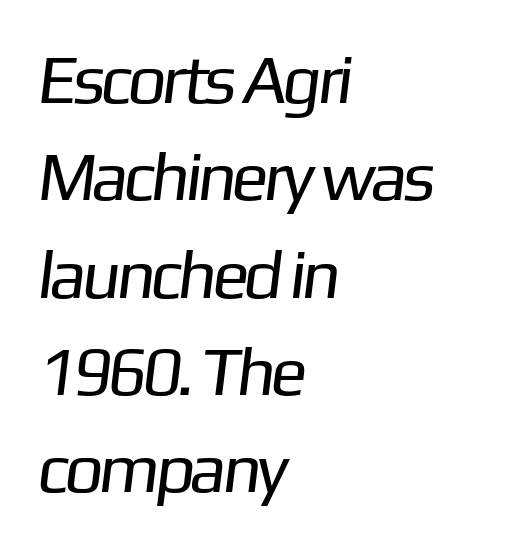
{"serif": "no", "bold": "no", "weight": "regular", "width": "normal", "stroke_contrast": "low", "x_height": "medium", "monospaced": "no", "underline": "no", "align": "left", "line_spacing": "normal", "line_spacing_ratio": 1.41, "letter_spacing": "normal", "letter_spacing_em": 0.0, "glyph_px": 69}
